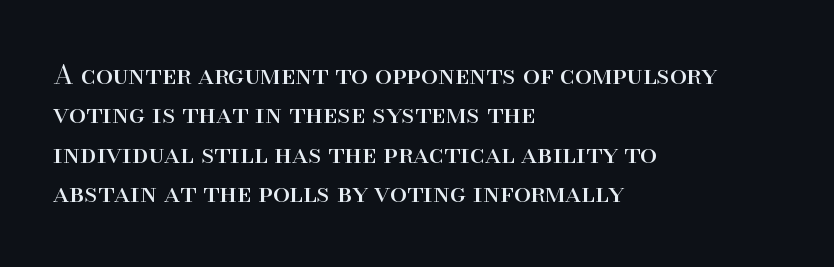
Q: Is the text bold? A: No.
Q: Is the text italic (slanted)? A: No, it is upright.
Q: Is the text underlined? A: No.
Q: How is the paragraph aligned? A: Left-aligned.
Q: Is the spacing between letters normal or unusually wide? A: Normal.
Q: Is the spacing between lines tight, normal or loose? A: Normal.
